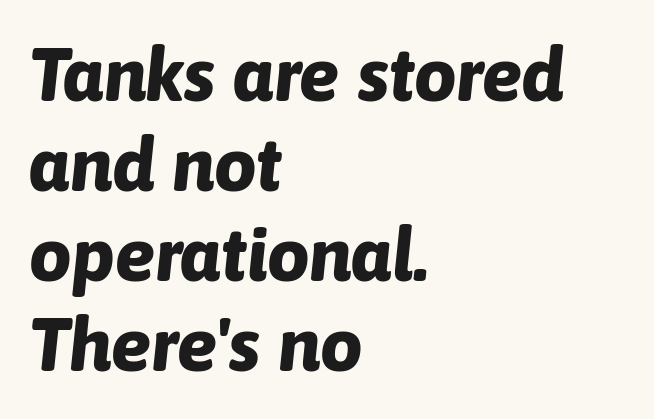
The image shows 75 px bold type, italic (leaning right); set left-aligned, line spacing 1.2x, normal letter spacing, not underlined; low stroke contrast and a medium x-height.
